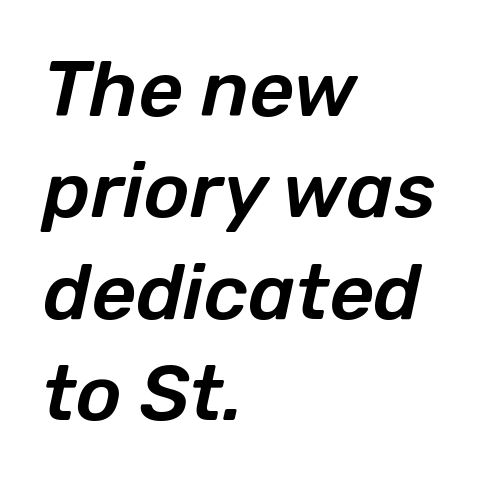
The letters sit at their default tracking, neither squeezed nor spread. The whole block is typeset with a tilt. Think of a printed novel: that variable character pitch is what you see here. The space between consecutive lines is moderate. The area under the type is left untouched. Layout note: lines flush left.
